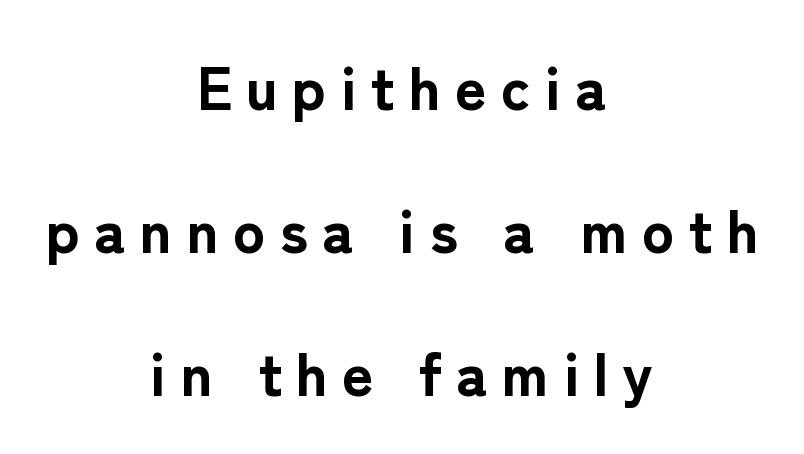
Q: Is the text bold? A: Yes.
Q: Is the text italic (slanted)? A: No, it is upright.
Q: Is the typeface a serif or a sans-serif typeface? A: Sans-serif.
Q: Is the text underlined? A: No.
Q: How is the paragraph aligned? A: Centered.
Q: Is the spacing between letters normal or unusually wide? A: Unusually wide.
Q: Is the spacing between lines tight, normal or loose? A: Loose.
Q: Width (condensed, normal, or wide)? A: Normal.
Q: Stroke contrast? A: Low.
Q: x-height? A: Medium.
Q: Monospaced? A: No.
